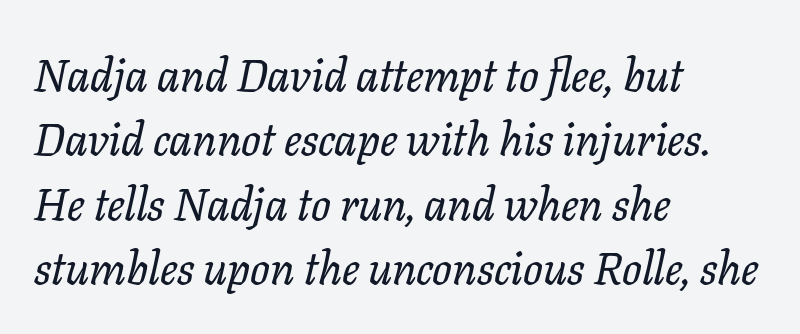
{"serif": "yes", "italic": "yes", "lean": "right", "slant_degrees": 11, "width": "normal", "stroke_contrast": "low", "x_height": "medium", "monospaced": "no", "underline": "no", "align": "left", "line_spacing": "normal", "line_spacing_ratio": 1.4, "letter_spacing": "normal", "letter_spacing_em": 0.0, "glyph_px": 46}
